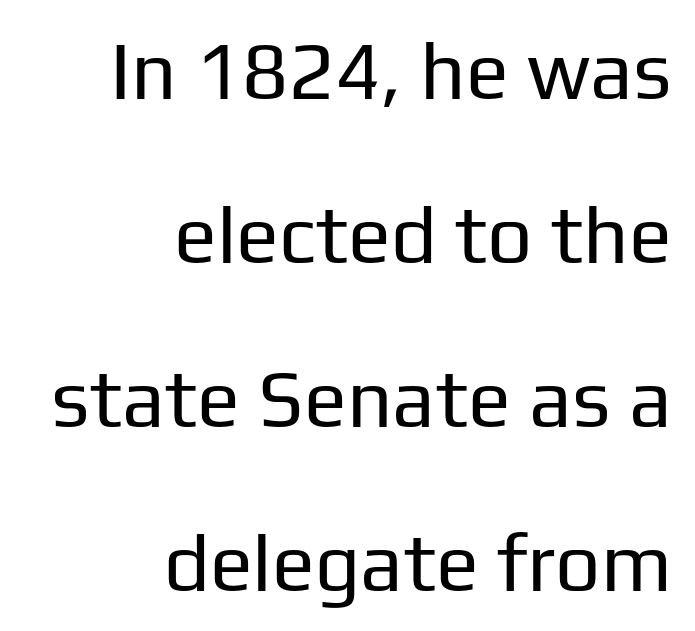
Nobody touched the tracking dial on this one. Rendered with straight, roman letterforms. A typesetter would call this proportional, since set widths differ per character. Type without underlining.
